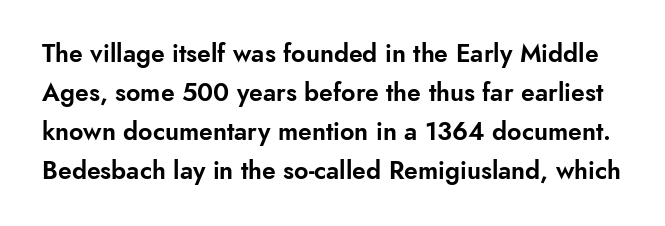
Q: Is the text italic (slanted)? A: No, it is upright.
Q: Is the text underlined? A: No.
Q: Is the spacing between letters normal or unusually wide? A: Normal.
Q: Is the spacing between lines tight, normal or loose? A: Normal.
